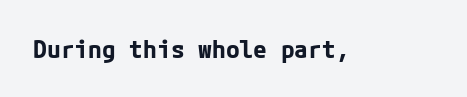
{"italic": "no", "bold": "yes", "underline": "no", "letter_spacing": "normal", "letter_spacing_em": 0.0, "glyph_px": 25}
